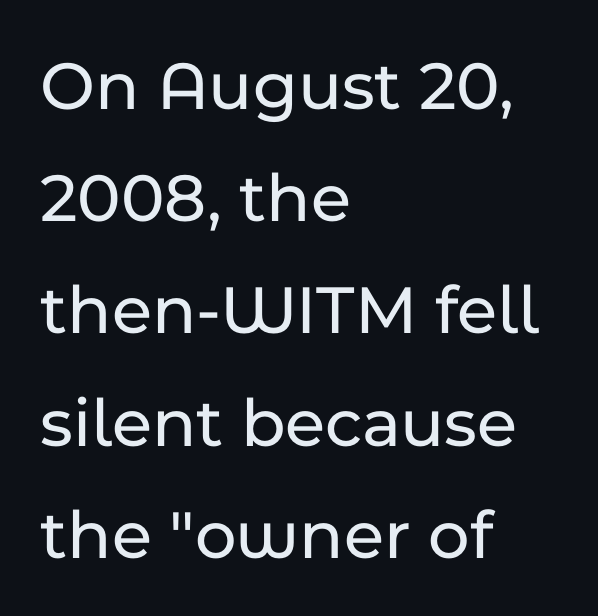
{"serif": "no", "italic": "no", "width": "normal", "stroke_contrast": "low", "x_height": "medium", "monospaced": "no", "underline": "no", "align": "left", "line_spacing": "normal", "line_spacing_ratio": 1.58, "letter_spacing": "normal", "letter_spacing_em": 0.0, "glyph_px": 71}
